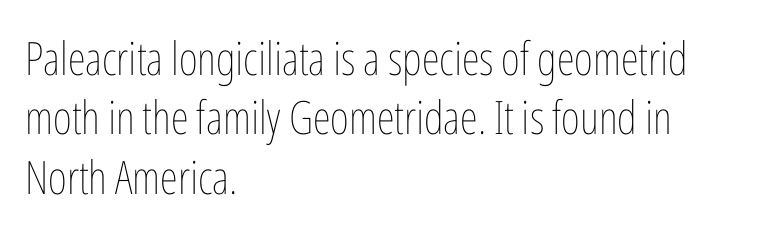
{"italic": "no", "bold": "no", "weight": "thin", "width": "condensed", "stroke_contrast": "low", "x_height": "medium", "monospaced": "no", "underline": "no", "align": "left", "line_spacing": "normal", "line_spacing_ratio": 1.29, "letter_spacing": "normal", "letter_spacing_em": 0.0, "glyph_px": 46}
